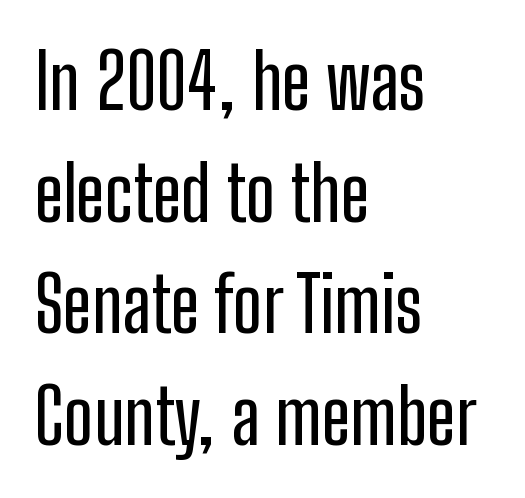
The image shows 76 px condensed sans-serif type, upright; set left-aligned, normal line spacing (1.47x), normal letter spacing, not underlined; low stroke contrast and a medium x-height.
